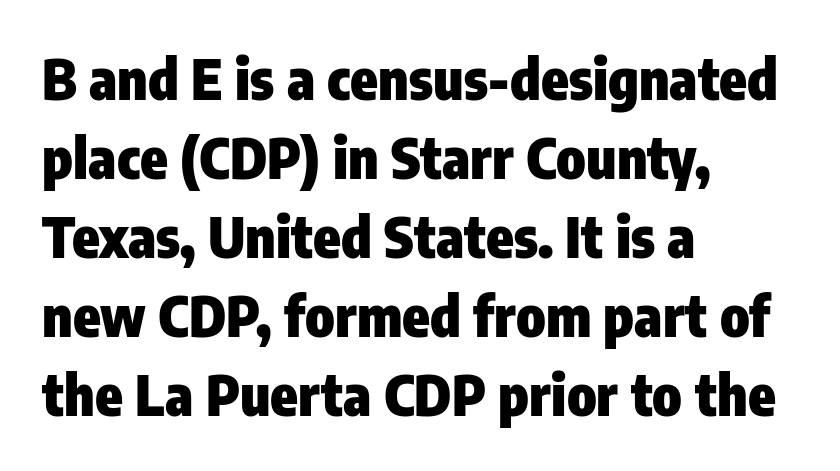
The letters are bold, with thick, heavy strokes. The letters advance in unequal steps, a hallmark of proportional type. Does extra space separate the letters? No, they use regular spacing. Does the leading feel generous? No, just average.
